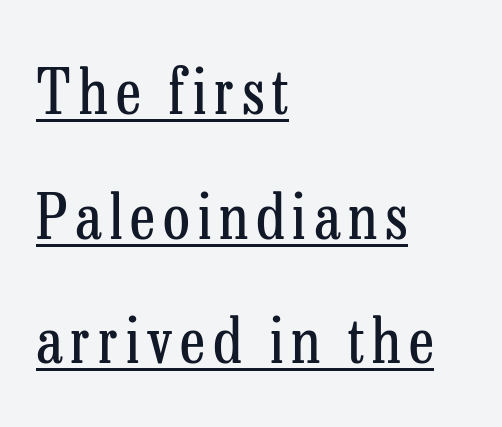
Vertical spacing — loose. This is roman type, the default non-slanted kind. Where is the straight margin? On the left. Students, observe the line beneath the letters — that is underlining.
